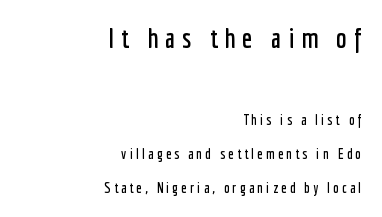
Q: Is the text italic (slanted)? A: No, it is upright.
Q: Is the typeface a serif or a sans-serif typeface? A: Sans-serif.
Q: Is the text underlined? A: No.
Q: How is the paragraph aligned? A: Right-aligned.
Q: Is the spacing between letters normal or unusually wide? A: Unusually wide.
Q: Is the spacing between lines tight, normal or loose? A: Loose.
Q: Which block of text is set in a larger size, the first (top) or the second (bottom)? A: The first (top) one.
Q: Width (condensed, normal, or wide)? A: Condensed.
Q: Stroke contrast? A: Low.
Q: x-height? A: Medium.
Q: Monospaced? A: No.
